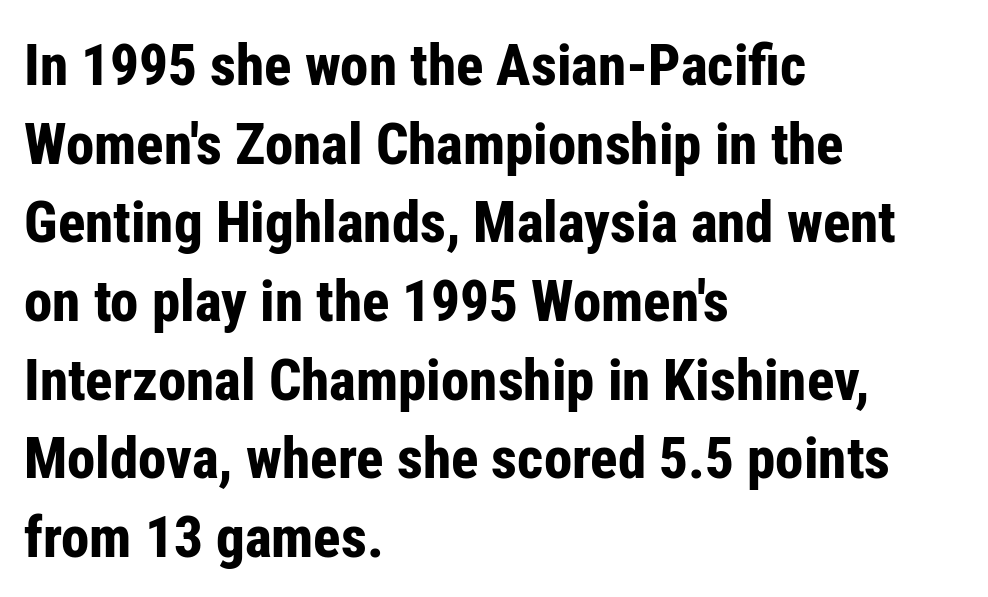
The image shows 57 px bold, condensed sans-serif type, upright; set left-aligned, normal line spacing (1.38x), normal letter spacing, not underlined; low stroke contrast and a medium x-height.
